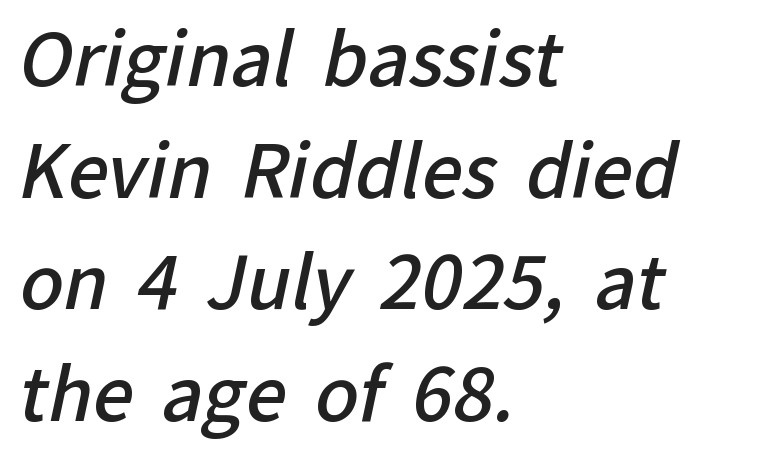
The image shows 72 px semibold sans-serif type; set left-aligned, normal line spacing (1.55x), normal letter spacing, not underlined; low stroke contrast and a medium x-height.
